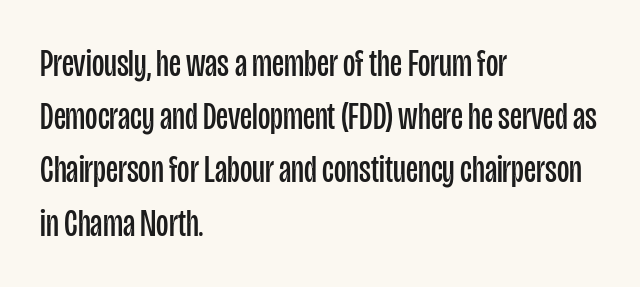
Q: Is the text bold? A: No.
Q: Is the text italic (slanted)? A: No, it is upright.
Q: Is the typeface a serif or a sans-serif typeface? A: Sans-serif.
Q: Is the text underlined? A: No.
Q: How is the paragraph aligned? A: Left-aligned.
Q: Is the spacing between letters normal or unusually wide? A: Normal.
Q: Is the spacing between lines tight, normal or loose? A: Normal.
Q: Width (condensed, normal, or wide)? A: Condensed.
Q: Stroke contrast? A: Low.
Q: x-height? A: Large.
Q: Monospaced? A: No.
